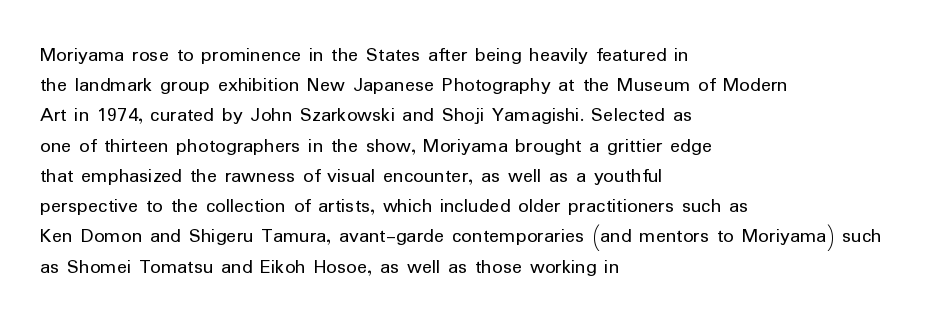
Regarding leading, the lines here are spaced in the standard way. Underline: absent. A classic flush-left, rag-right setting is used for this passage. Every character sits straight up, as roman type does.
